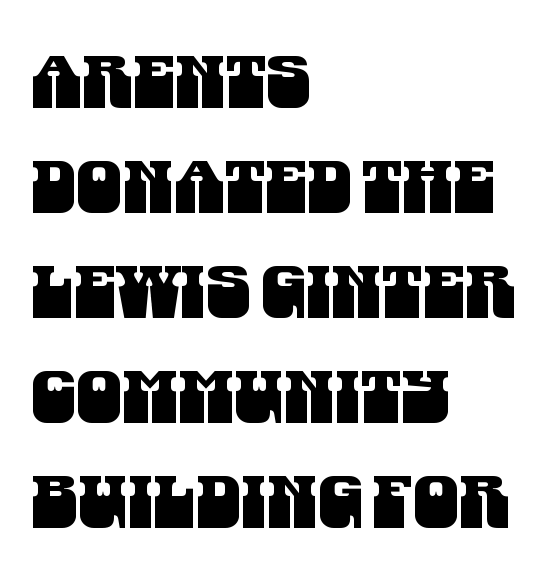
What's the leading like? Ordinary, nothing unusual. The ragged edge is on the right, which tells us the setting is flush left. Underline: absent. Observe the absence of serifs on each vertical stroke in this sample. Nothing unusual about the tracking: characters are spaced as the font intends.
